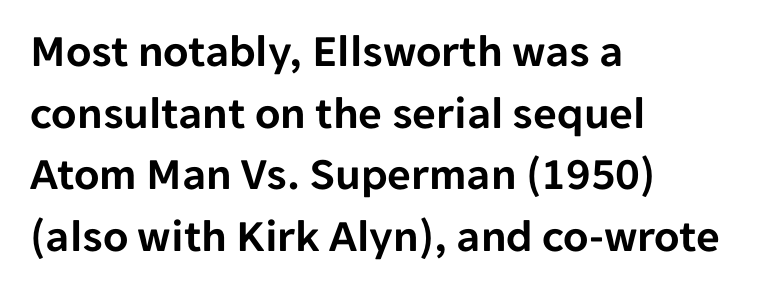
The image shows 46 px sans-serif type, upright; set left-aligned, normal line spacing (1.34x), normal letter spacing, not underlined; low stroke contrast and a medium x-height.
